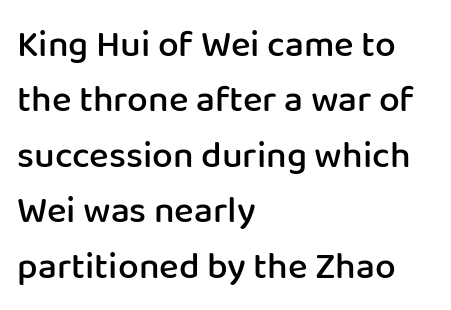
The image shows 37 px semibold sans-serif type, upright; set left-aligned, normal line spacing (1.5x), normal letter spacing, not underlined; low stroke contrast and a medium x-height.
